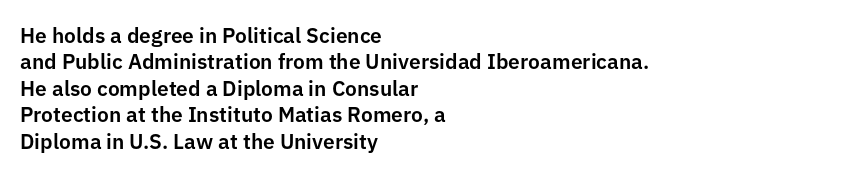
Q: Is the text italic (slanted)? A: No, it is upright.
Q: Is the text underlined? A: No.
Q: How is the paragraph aligned? A: Left-aligned.
Q: Is the spacing between letters normal or unusually wide? A: Normal.
Q: Is the spacing between lines tight, normal or loose? A: Normal.
